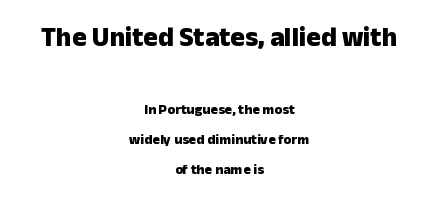
The image shows 27 px bold type, upright; set centered, loose line spacing (2.16x), normal letter spacing, not underlined; the first (top) block is 1.93x larger.
